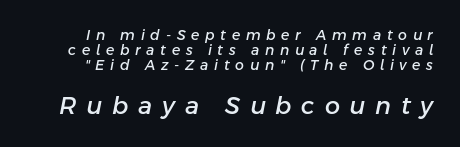
{"italic": "yes", "lean": "right", "slant_degrees": 11, "underline": "no", "line_spacing": "tight", "line_spacing_ratio": 1.06, "letter_spacing": "wide", "letter_spacing_em": 0.41, "larger_block": "second", "size_ratio": 1.71, "glyph_px": 24}
